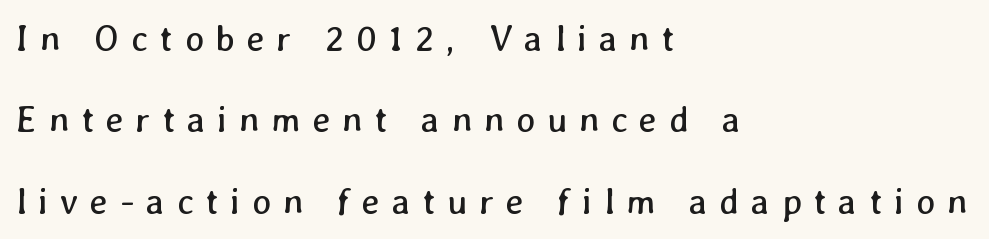
The space directly below the letters is spotless. Compared with typical body copy, the letter spacing here is much looser. Is the type heavy? It reads as light-to-regular instead. All the whitespace from short lines collects on the right. The space between consecutive lines is lavish. These lines are rendered in a variable-pitch font.
